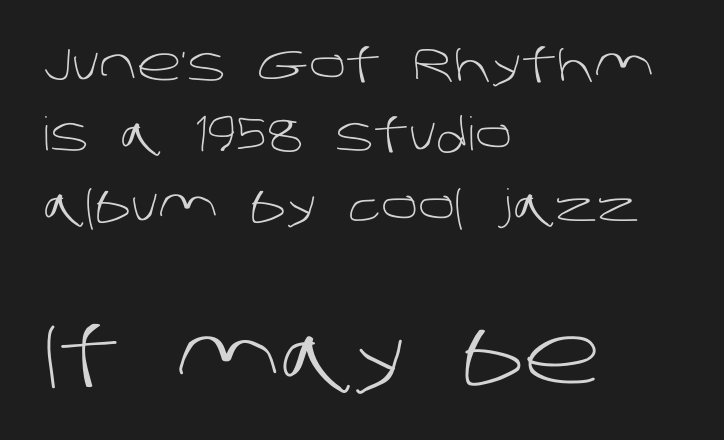
Is the lower block the larger one? Yes — the lower block carries the bigger type. Inter-character spacing is left at the font's built-in metrics. Nope, no serifs anywhere on these letters. Leftover space on each line is placed entirely after the last word. Bold? No — there's no thickening of the strokes.
